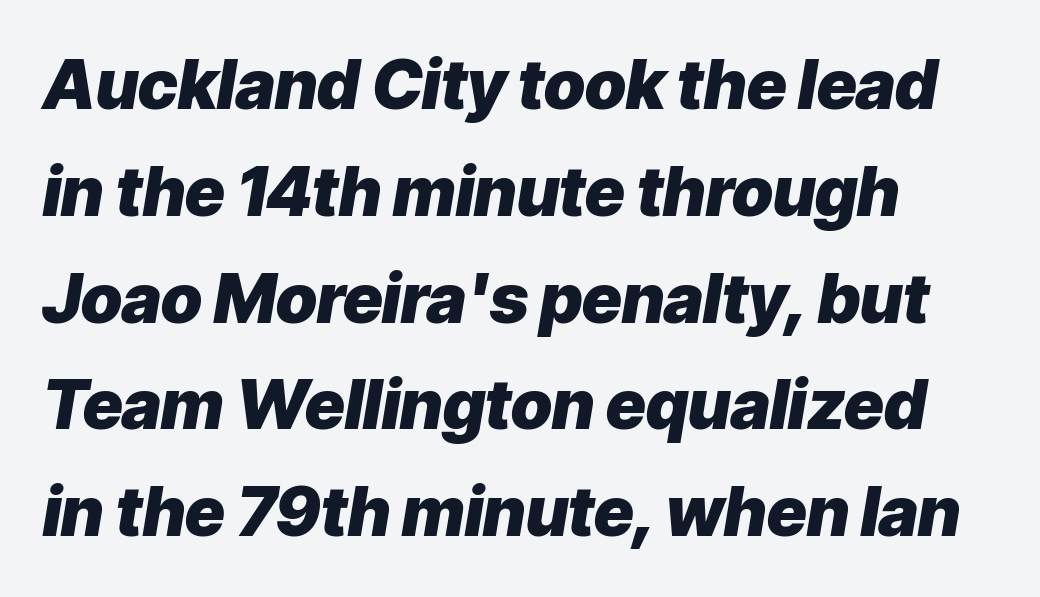
The image shows 68 px heavy type, italic (leaning right); set left-aligned, normal line spacing (1.57x), normal letter spacing, not underlined; low stroke contrast and a medium x-height.
